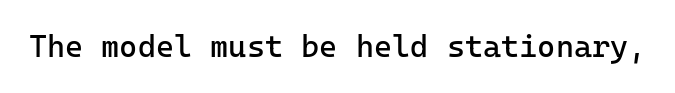
The image shows 31 px regular-weight sans-serif type, upright; set normal letter spacing, not underlined; low stroke contrast and a medium x-height.
